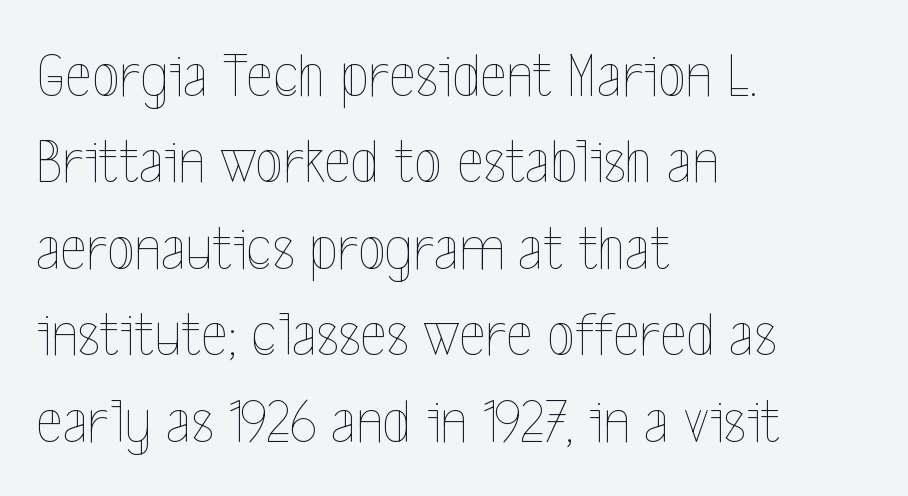
{"italic": "no", "bold": "no", "weight": "thin", "width": "condensed", "x_height": "medium", "monospaced": "no", "underline": "no", "align": "left", "line_spacing": "normal", "line_spacing_ratio": 1.35, "letter_spacing": "normal", "letter_spacing_em": 0.0, "glyph_px": 64}
